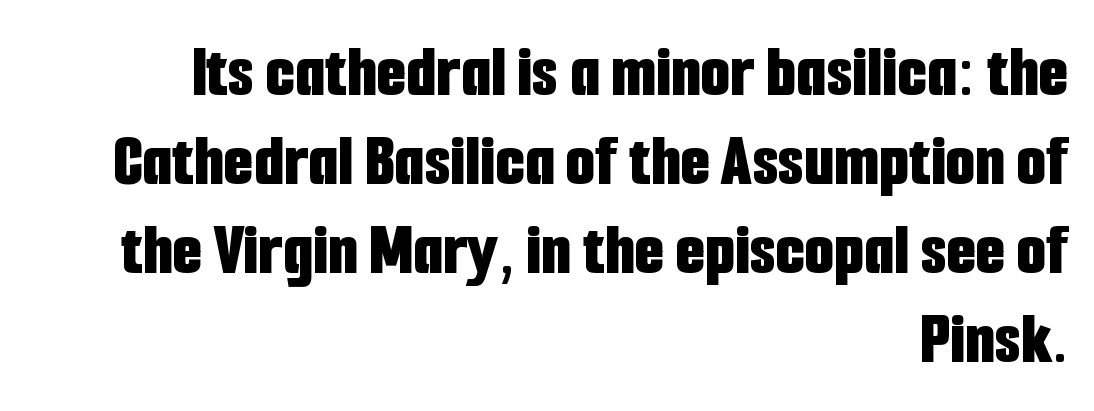
{"serif": "no", "italic": "no", "bold": "yes", "weight": "bold", "width": "condensed", "stroke_contrast": "low", "x_height": "medium", "monospaced": "no", "underline": "no", "align": "right", "line_spacing_ratio": 1.17, "letter_spacing": "normal", "letter_spacing_em": 0.0, "glyph_px": 76}
